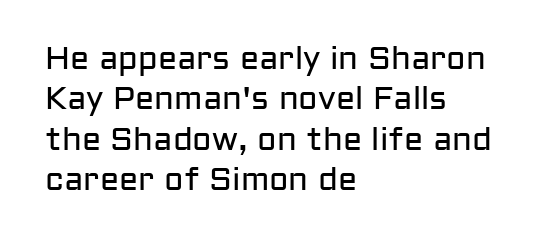
The image shows 32 px regular-weight sans-serif type, upright; set left-aligned, normal line spacing (1.26x), normal letter spacing, not underlined; low stroke contrast and a medium x-height.
